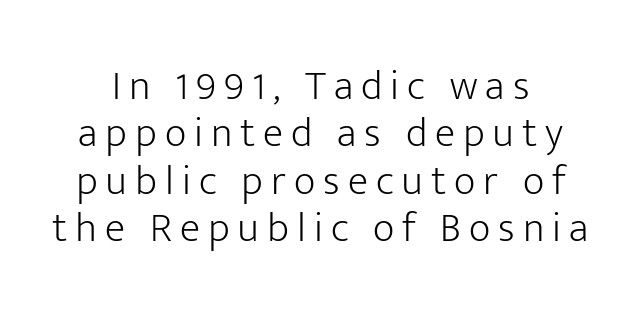
{"serif": "no", "italic": "no", "bold": "no", "weight": "light", "width": "normal", "stroke_contrast": "low", "x_height": "medium", "monospaced": "no", "underline": "no", "line_spacing": "tight", "line_spacing_ratio": 1.13, "glyph_px": 42}
